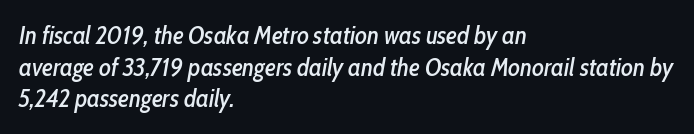
The paragraph has a hard left edge and a soft right edge. Italic? Definitely — the glyphs are oblique. Bare-footed words on every line. Vertical spacing — default. The type is set solid horizontally, with unmodified tracking.
